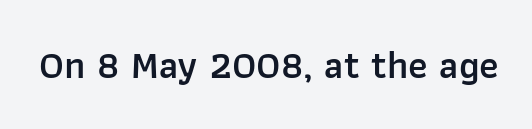
A typesetter would mark this as roman, not italic. The glyphs are unaccompanied by any horizontal stroke below them. Looks like regular typesetting: each glyph gets only the width it needs. There is no visible air inserted between adjacent glyphs. In terms of weight, the rendering is demibold, just under bold.
